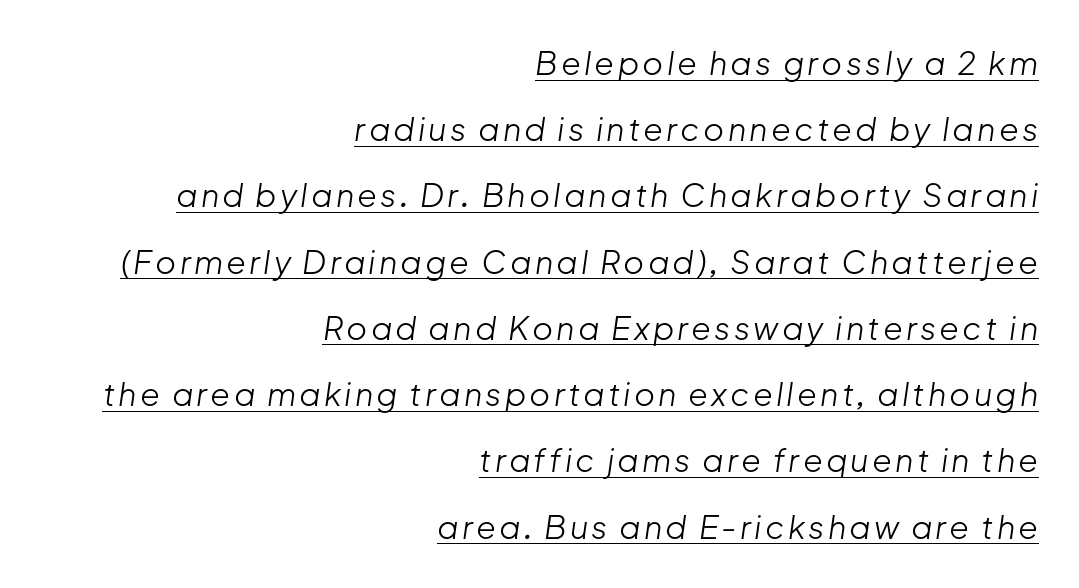
Honestly, the rows look like they've been pulled way apart. The face used here is proportionally spaced, like ordinary book or web type. This sample uses an oblique cut, with every glyph tilted off the vertical. Like a heading marked for emphasis, these lines bear an underscore.
